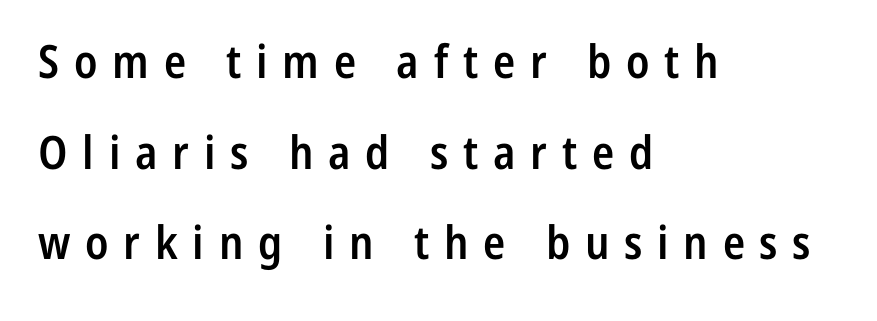
The letters advance in unequal steps, a hallmark of proportional type. Quick note: interline space is abundant. Look at the bottom of the vertical strokes: they stop flat, with no serifs. A clean baseline with only descenders dipping below it. Horizontal alignment here is leftward, the default for most running prose.
